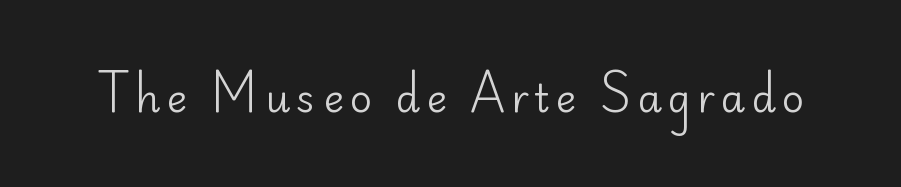
Unlike italic type, these characters show no tilt at all. Stems and bowls with no extra thickness — not bold. Serif or sans? Sans — the stroke terminals are bare. Only glyphs here, with clear space below each row. Here the designer chose a conventional face with non-uniform glyph widths.
